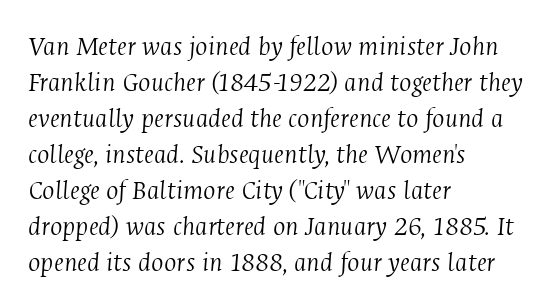
The image shows 29 px light, condensed serif type, italic (leaning right); set left-aligned, line spacing 1.24x, normal letter spacing, not underlined; medium stroke contrast and a medium x-height.
